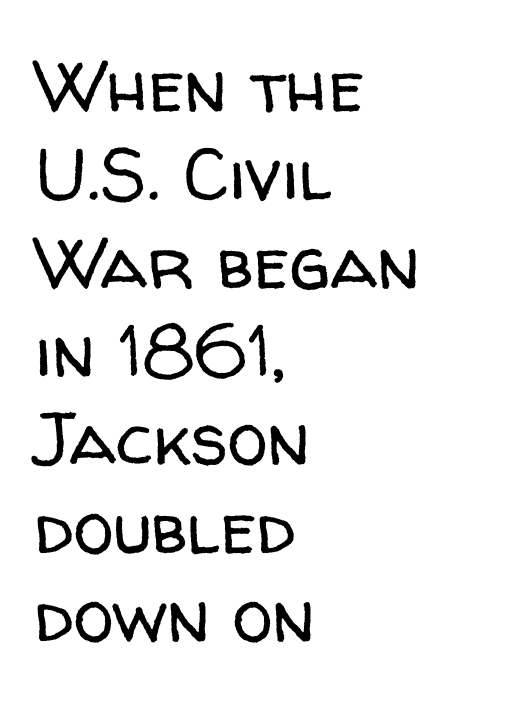
{"serif": "no", "italic": "no", "bold": "no", "weight": "regular", "width": "normal", "stroke_contrast": "low", "x_height": "medium", "monospaced": "no", "underline": "no", "align": "left", "line_spacing_ratio": 1.21, "letter_spacing": "normal", "letter_spacing_em": 0.0, "glyph_px": 73}
